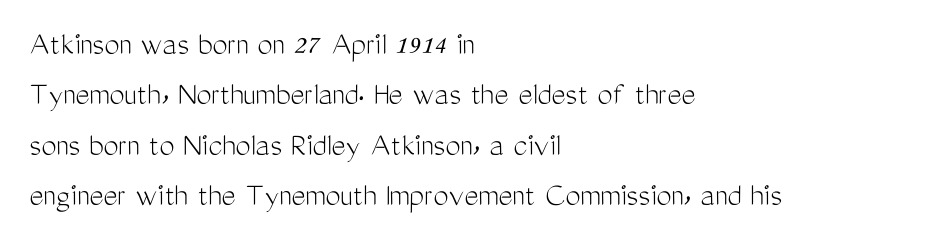
{"serif": "no", "italic": "no", "bold": "no", "weight": "light", "width": "condensed", "stroke_contrast": "medium", "x_height": "medium", "monospaced": "no", "underline": "no", "align": "left", "line_spacing": "normal", "line_spacing_ratio": 1.48, "letter_spacing": "normal", "letter_spacing_em": 0.0, "glyph_px": 34}
